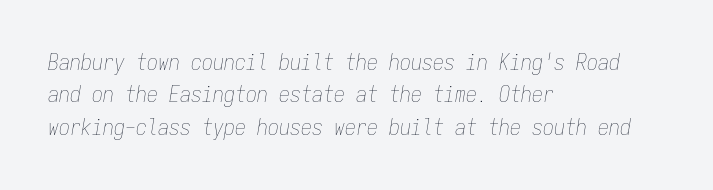
Q: Is the text bold? A: No.
Q: Is the text italic (slanted)? A: Yes, it leans right by about 9 degrees.
Q: Is the text underlined? A: No.
Q: How is the paragraph aligned? A: Left-aligned.
Q: Is the spacing between letters normal or unusually wide? A: Normal.
Q: Is the spacing between lines tight, normal or loose? A: Normal.
